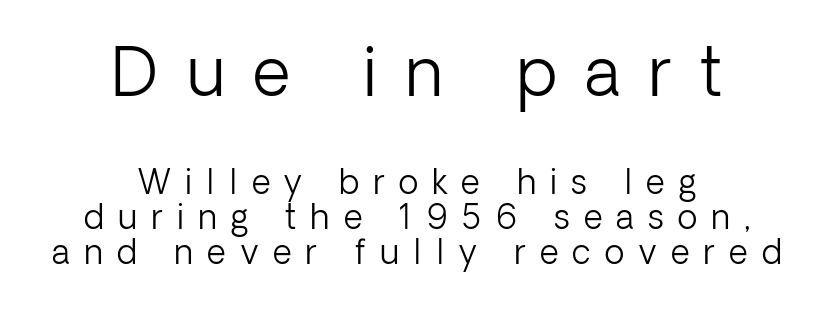
{"serif": "no", "italic": "no", "bold": "no", "weight": "light", "width": "normal", "stroke_contrast": "low", "x_height": "medium", "monospaced": "no", "underline": "no", "align": "center", "line_spacing": "tight", "line_spacing_ratio": 1.06, "letter_spacing": "wide", "letter_spacing_em": 0.43, "larger_block": "first", "size_ratio": 2.0, "glyph_px": 66}
